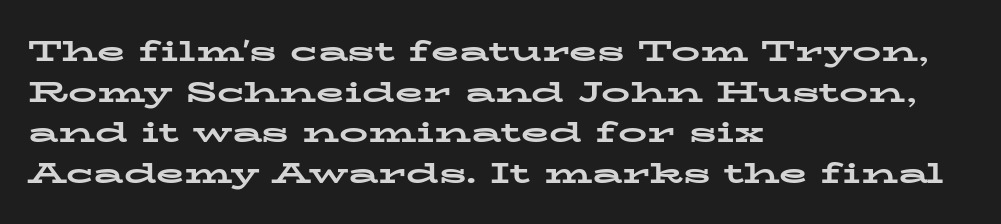
The image shows 29 px bold, wide serif type, upright; set left-aligned, normal line spacing (1.4x), normal letter spacing, not underlined; low stroke contrast and a medium x-height.
